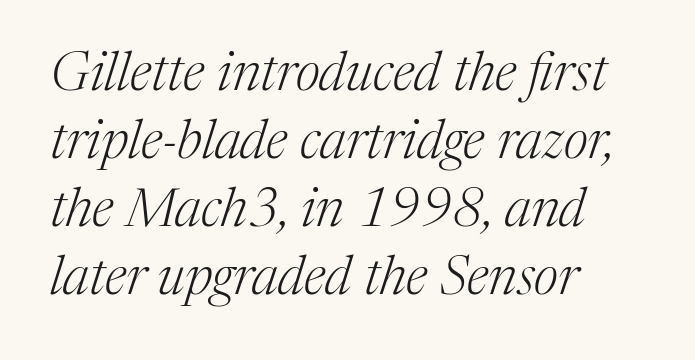
The image shows 54 px light serif type, italic (leaning right); set left-aligned, normal line spacing (1.26x), normal letter spacing, not underlined; medium stroke contrast and a medium x-height.
